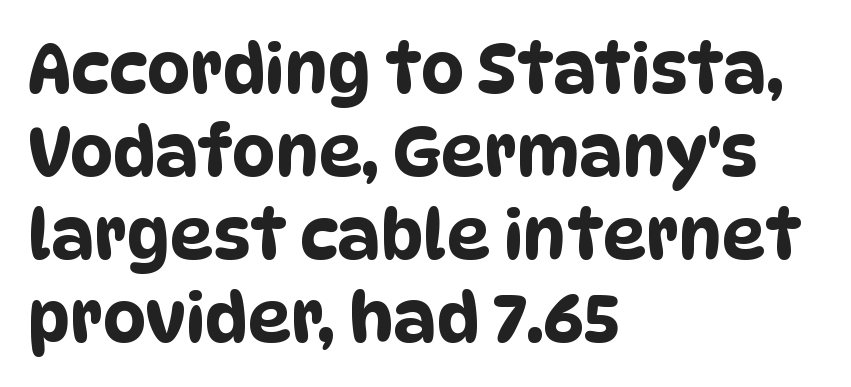
Quick note: underline off. Leftover space on each line is placed entirely after the last word. Tracking here is standard; glyphs follow each other at the usual distance. The characters display no serif detailing; their extremities are plain. The rendering uses natural spacing where letterforms have individual widths.
